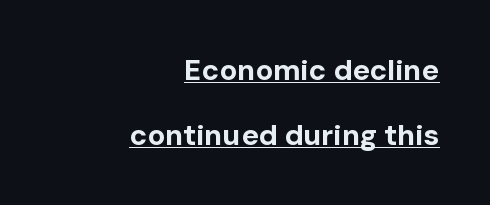
The image shows 29 px bold sans-serif type, upright; set right-aligned, loose line spacing (2.23x), normal letter spacing, underlined; low stroke contrast and a medium x-height.
